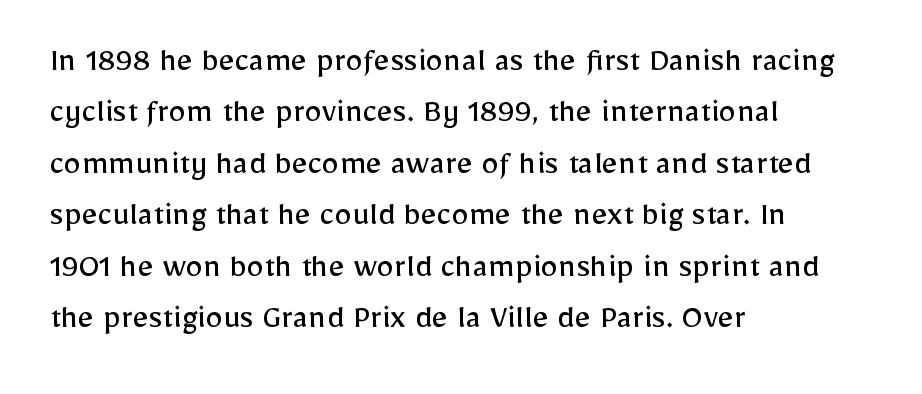
The image shows 35 px regular-weight sans-serif type, upright; set left-aligned, normal line spacing (1.47x), normal letter spacing, not underlined; low stroke contrast and a medium x-height.
